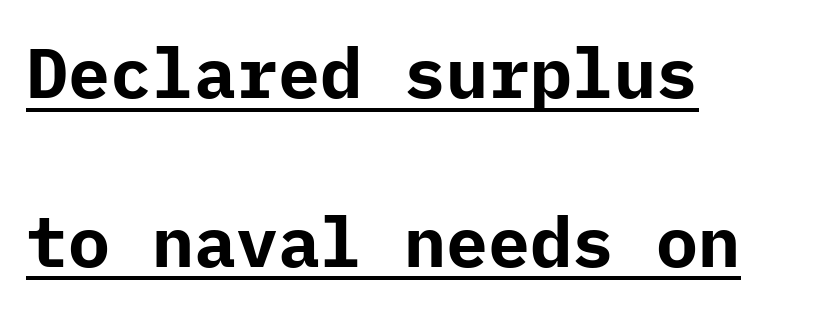
A baseline rule has been typeset under these characters. This is sans-serif lettering, the kind often seen on screens and signage. This rendering leaves character spacing at its baseline value. Strong, thick strokes mark this as bold type. The lettering holds an erect, upright posture throughout. Each new line begins a long way beneath the previous one.
